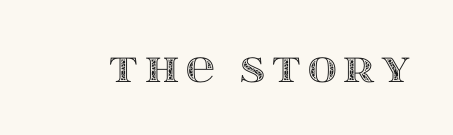
The image shows 40 px wide type, upright; set not underlined; a large x-height.
